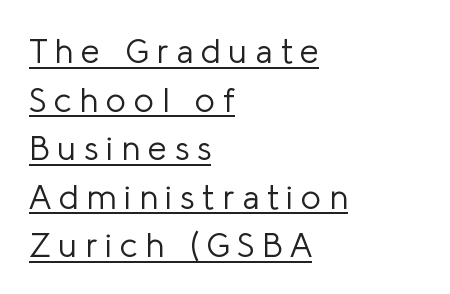
{"serif": "no", "italic": "no", "bold": "no", "weight": "light", "width": "normal", "stroke_contrast": "low", "x_height": "medium", "monospaced": "no", "underline": "yes", "align": "left", "line_spacing": "normal", "line_spacing_ratio": 1.43, "letter_spacing": "wide", "letter_spacing_em": 0.23, "glyph_px": 34}
